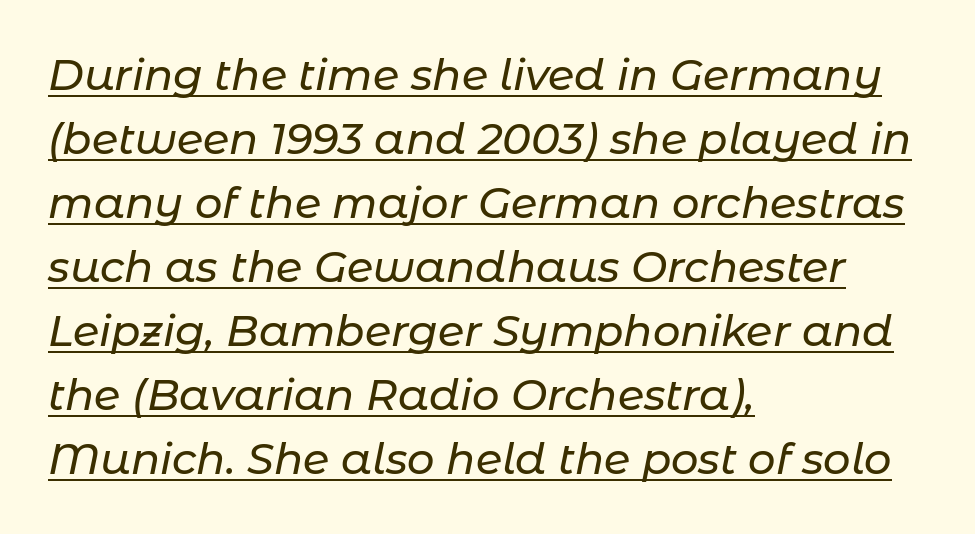
Q: Is the text italic (slanted)? A: Yes, it leans right by about 11 degrees.
Q: Is the text underlined? A: Yes.
Q: How is the paragraph aligned? A: Left-aligned.
Q: Is the spacing between letters normal or unusually wide? A: Normal.
Q: Is the spacing between lines tight, normal or loose? A: Normal.
Q: Width (condensed, normal, or wide)? A: Normal.
Q: Stroke contrast? A: Low.
Q: x-height? A: Medium.
Q: Monospaced? A: No.
